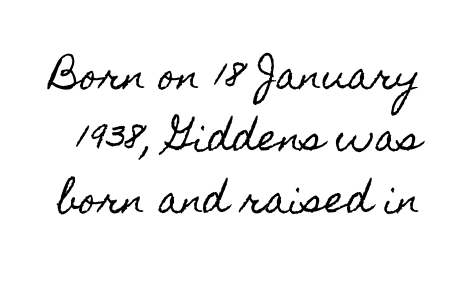
Q: Is the text italic (slanted)? A: Yes.
Q: Is the text underlined? A: No.
Q: Is the spacing between letters normal or unusually wide? A: Normal.
Q: Is the spacing between lines tight, normal or loose? A: Normal.
Q: Width (condensed, normal, or wide)? A: Condensed.
Q: x-height? A: Small.
Q: Monospaced? A: No.
